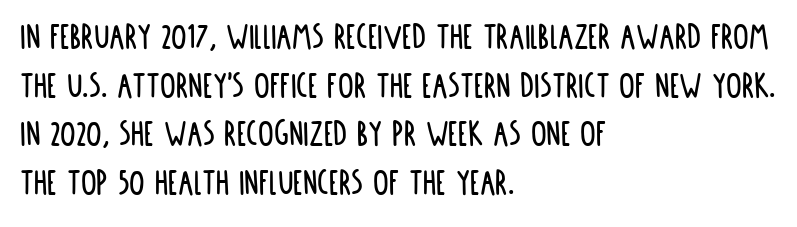
Q: Is the text italic (slanted)? A: No, it is upright.
Q: Is the typeface a serif or a sans-serif typeface? A: Sans-serif.
Q: Is the text underlined? A: No.
Q: How is the paragraph aligned? A: Left-aligned.
Q: Is the spacing between letters normal or unusually wide? A: Normal.
Q: Is the spacing between lines tight, normal or loose? A: Normal.
Q: Width (condensed, normal, or wide)? A: Condensed.
Q: Stroke contrast? A: Low.
Q: x-height? A: Large.
Q: Monospaced? A: No.
